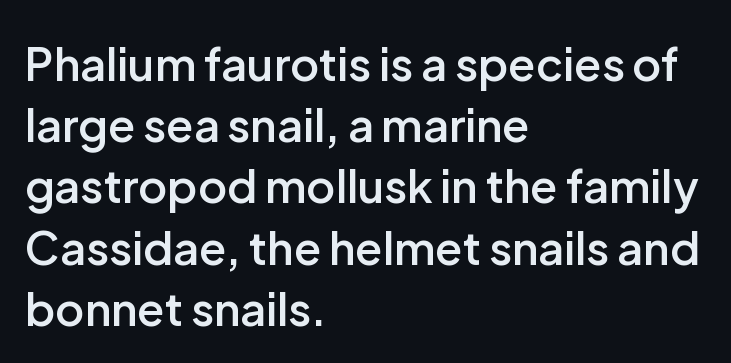
The image shows 45 px semibold sans-serif type, upright; set left-aligned, normal line spacing (1.36x), normal letter spacing, not underlined; low stroke contrast and a medium x-height.
